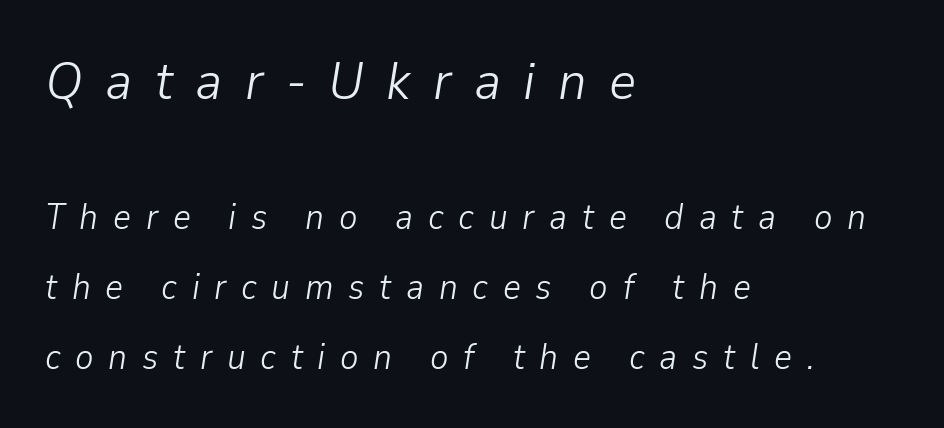
The face used here is rendered with a markedly widened letterfit. Descenders hang freely into open space. Summary of weight: not heavy and not bold. The initial chunk of copy outweighs the following chunk in type size.
